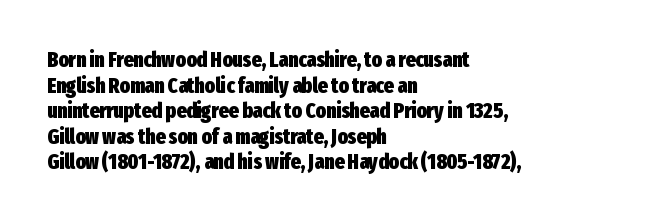
Is there any slant? The stems are plumb. The zone under the glyphs is completely vacant. Caption: bold face, heavy strokes. Each word holds together tightly as a unit, with standard inter-letter gaps. Does the copy run flush right? No — it runs flush left.
